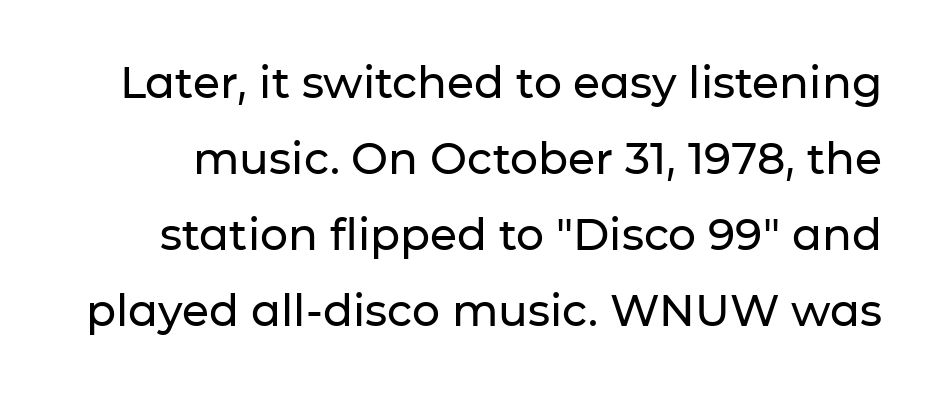
Rendered with straight, roman letterforms. Plain, unruled lines of type. This rendering leaves character spacing at its baseline value. The font family rendered here belongs to the sans-serif group. Do the characters align in a grid? No, the font is proportional.
